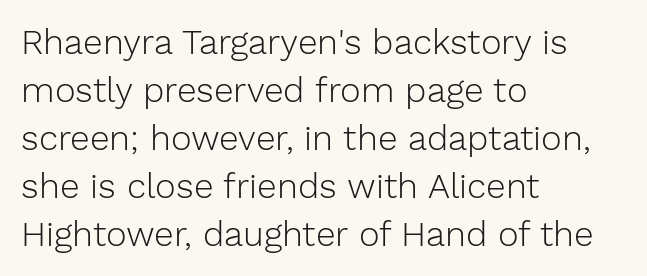
The letterforms sit shoulder to shoulder at normal distance. Notice how the stems are strictly vertical — no italics here. Decoration check: the copy has no underline. You could not count columns in this text — the font is proportionally spaced. Check where the strokes stop: nothing finishes them off — pure sans.
